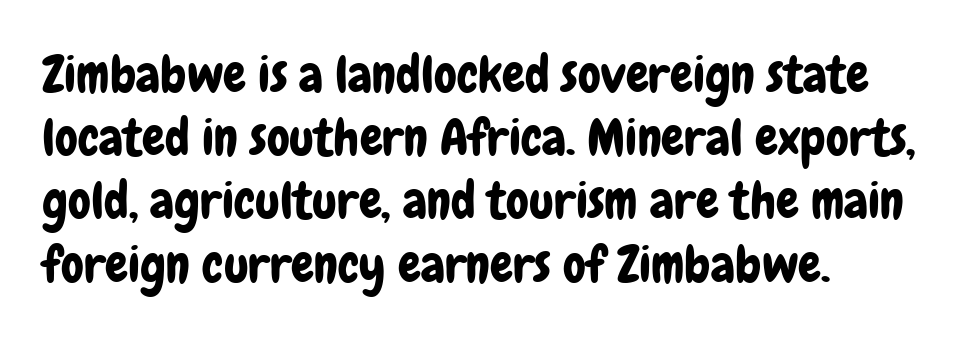
This sample has the flowing, uneven cadence of proportional lettering. Examine the stroke ends and you'll find no serifs. These lines are set flush left with a ragged right edge. Posture: vertical.
